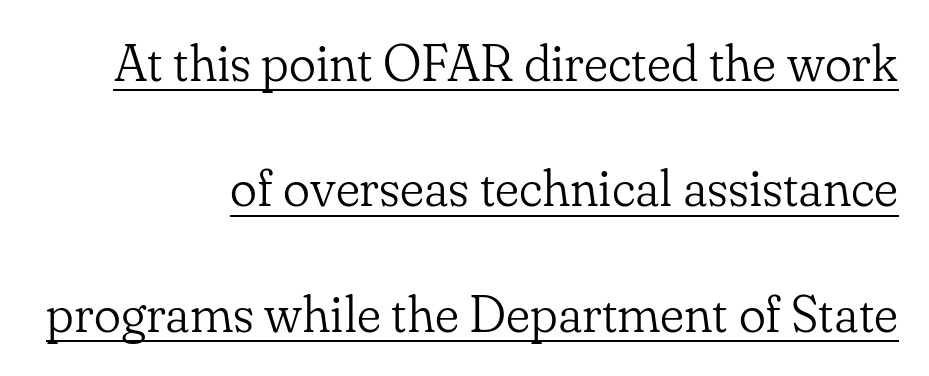
The rendering uses the underline text-decoration. Every stem runs plumb, perpendicular to the baseline. Alignment: flush right. Tracking value appears to be zero — textbook default spacing.
